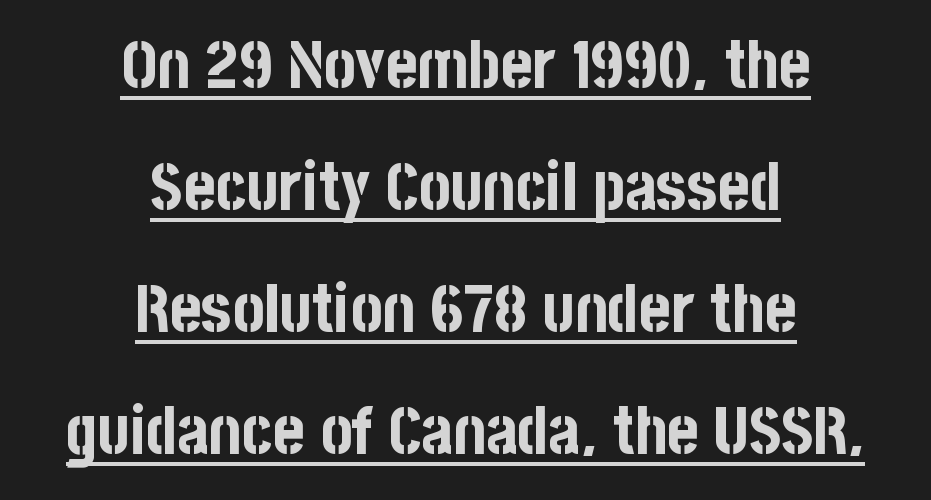
Casual observation: everything's sitting right in the middle. Nope, not italic — everything's standing straight. The face used here is proportionally spaced, like ordinary book or web type. This is underlined copy, the kind a proofreader might mark for attention. These lines are composed in type without serifs. These lines keep a tight, regular rhythm from letter to letter.
